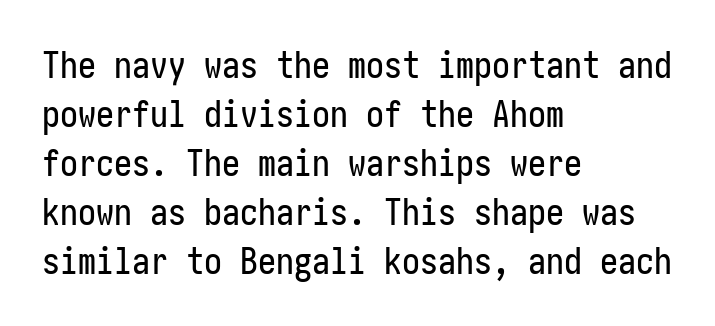
The image shows 36 px condensed sans-serif type, upright; set left-aligned, normal line spacing (1.36x), normal letter spacing, not underlined; low stroke contrast and a medium x-height.
